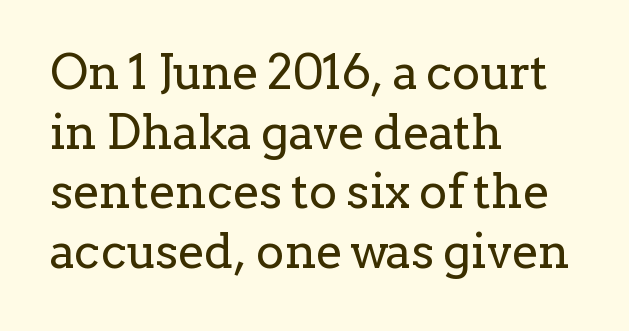
Q: Is the text bold? A: No.
Q: Is the text italic (slanted)? A: No, it is upright.
Q: Is the typeface a serif or a sans-serif typeface? A: Serif.
Q: Is the text underlined? A: No.
Q: How is the paragraph aligned? A: Left-aligned.
Q: Is the spacing between letters normal or unusually wide? A: Normal.
Q: Width (condensed, normal, or wide)? A: Normal.
Q: Stroke contrast? A: Low.
Q: x-height? A: Medium.
Q: Monospaced? A: No.
